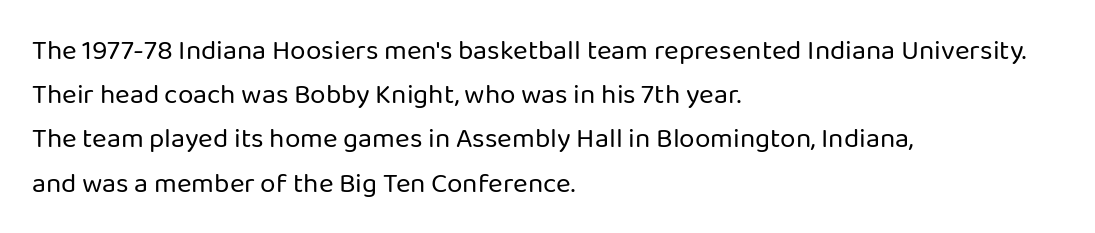
Q: Is the text bold? A: No.
Q: Is the text italic (slanted)? A: No, it is upright.
Q: Is the typeface a serif or a sans-serif typeface? A: Sans-serif.
Q: Is the text underlined? A: No.
Q: How is the paragraph aligned? A: Left-aligned.
Q: Is the spacing between letters normal or unusually wide? A: Normal.
Q: Is the spacing between lines tight, normal or loose? A: Normal.
Q: Width (condensed, normal, or wide)? A: Normal.
Q: Stroke contrast? A: Low.
Q: x-height? A: Medium.
Q: Monospaced? A: No.
